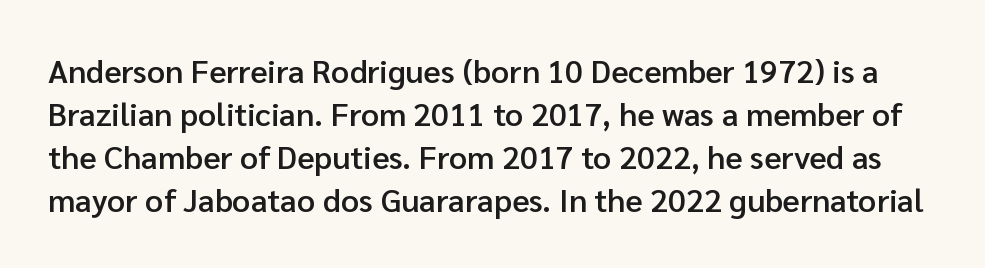
The image shows 32 px semibold sans-serif type, upright; set normal line spacing (1.34x), normal letter spacing, not underlined; low stroke contrast and a medium x-height.
